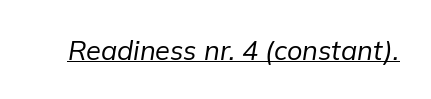
Q: Is the text bold? A: No.
Q: Is the text italic (slanted)? A: Yes, it leans right by about 9 degrees.
Q: Is the text underlined? A: Yes.
Q: Is the spacing between letters normal or unusually wide? A: Normal.
